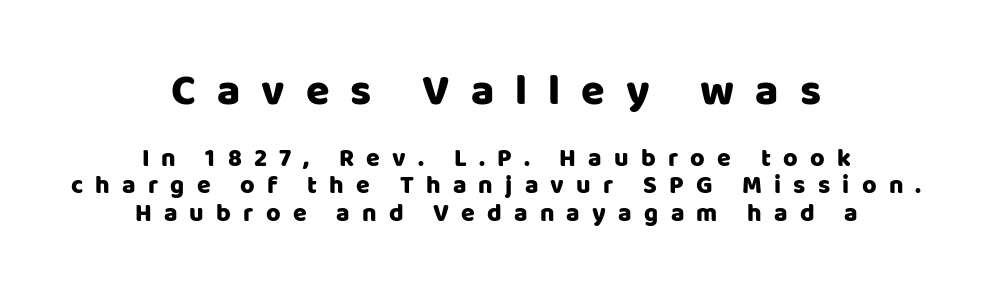
Q: Is the text italic (slanted)? A: No, it is upright.
Q: Is the typeface a serif or a sans-serif typeface? A: Sans-serif.
Q: Is the text underlined? A: No.
Q: How is the paragraph aligned? A: Centered.
Q: Is the spacing between letters normal or unusually wide? A: Unusually wide.
Q: Is the spacing between lines tight, normal or loose? A: Tight.
Q: Which block of text is set in a larger size, the first (top) or the second (bottom)? A: The first (top) one.
Q: Width (condensed, normal, or wide)? A: Normal.
Q: Stroke contrast? A: Low.
Q: x-height? A: Large.
Q: Monospaced? A: No.
